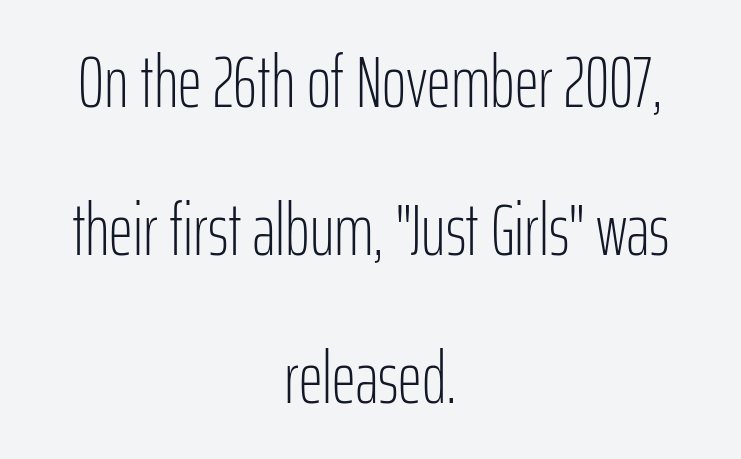
{"serif": "no", "italic": "no", "bold": "no", "weight": "light", "width": "condensed", "stroke_contrast": "low", "x_height": "medium", "monospaced": "no", "underline": "no", "align": "center", "line_spacing": "loose", "line_spacing_ratio": 2.0, "letter_spacing": "normal", "letter_spacing_em": 0.0, "glyph_px": 74}
